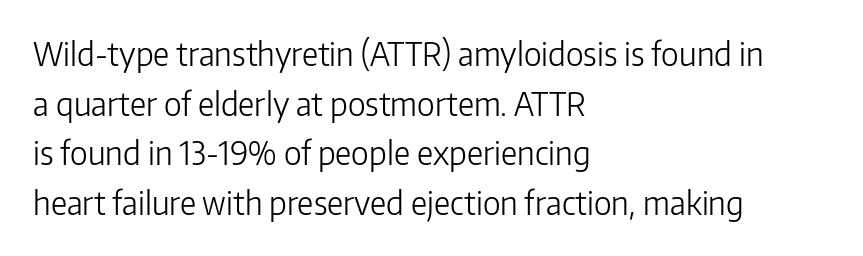
Does the type have serifs? No, each stem ends abruptly. Stroke thickness stays within the range of a standard reading face or lighter. Spacing verdict: proportional, widths tailored to each character. Rule under the text: the space is simply empty.
